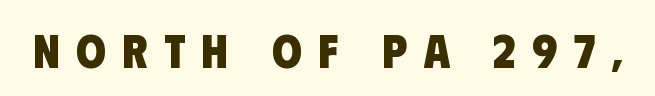
The image shows 48 px heavy, condensed sans-serif type; set unusually wide letter spacing (+0.34 em), not underlined; low stroke contrast and a large x-height.
